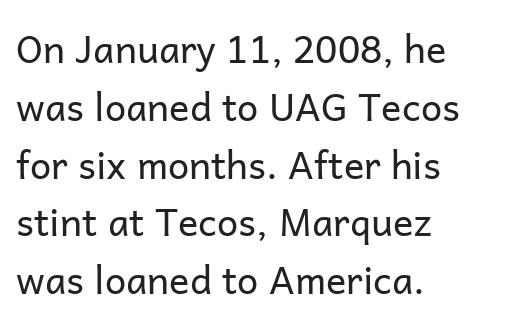
The passage shown is typed in a proportional face where columns would drift. Line starts are locked; line ends wander. The passage shown has conventional tracking throughout. Does the type have serifs? No, each stem ends abruptly. Is there much room between lines? A standard amount, neither cramped nor airy.
